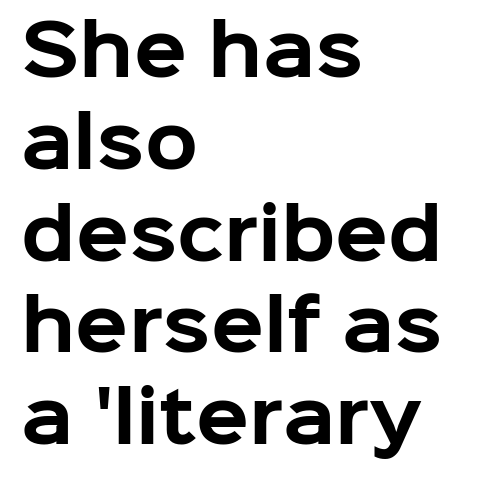
Q: Is the text bold? A: Yes.
Q: Is the text italic (slanted)? A: No, it is upright.
Q: Is the typeface a serif or a sans-serif typeface? A: Sans-serif.
Q: Is the text underlined? A: No.
Q: How is the paragraph aligned? A: Left-aligned.
Q: Is the spacing between letters normal or unusually wide? A: Normal.
Q: Is the spacing between lines tight, normal or loose? A: Normal.
Q: Width (condensed, normal, or wide)? A: Normal.
Q: Stroke contrast? A: Low.
Q: x-height? A: Medium.
Q: Monospaced? A: No.
